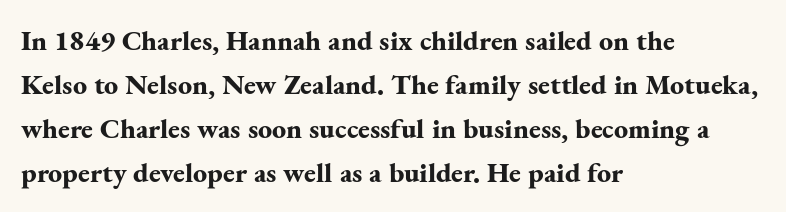
The image shows 28 px bold serif type, upright; set left-aligned, normal line spacing (1.57x), normal letter spacing, not underlined; medium stroke contrast and a small x-height.
